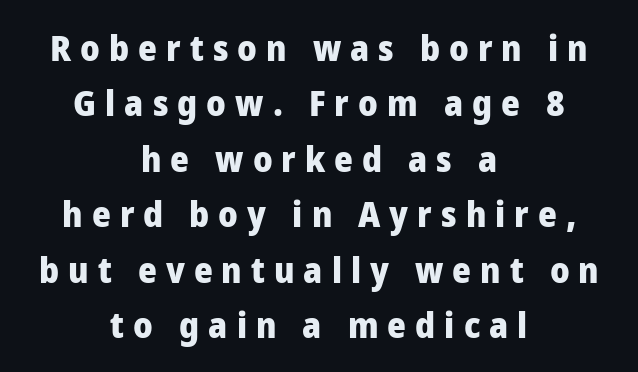
A sans-serif font was chosen for this passage. Is there much room between lines? A standard amount, neither cramped nor airy. This sample has the flowing, uneven cadence of proportional lettering. The paragraph shown floats in the horizontal middle. Typesetter's note: full bold, strokes at maximum text heaviness. Unmarked baselines from the first word to the last.
